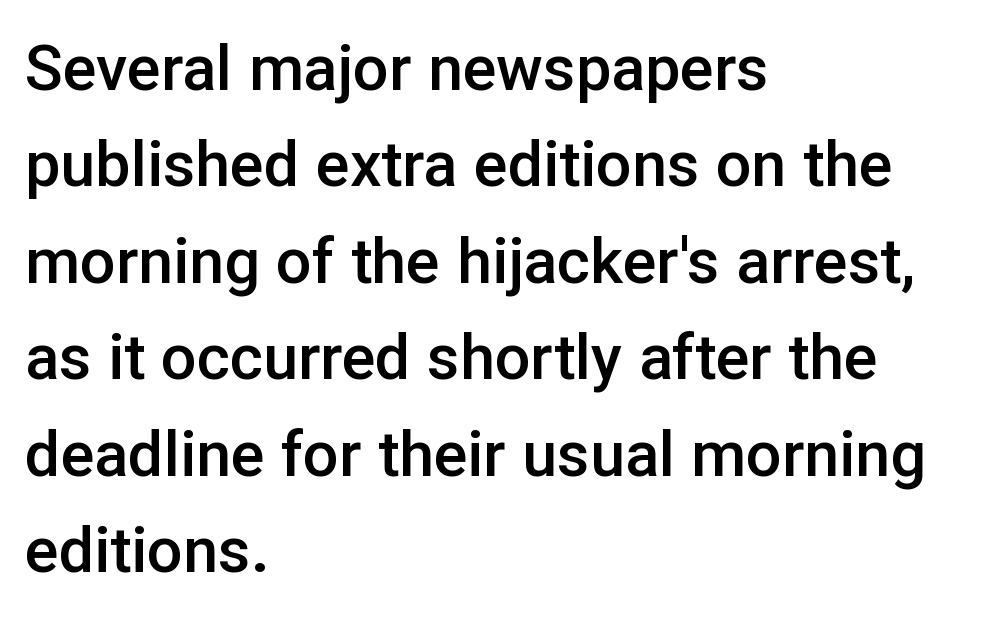
Serifs: no, the terminals of the letterforms are clean. Do the characters align in a grid? No, the font is proportional. If you drew a ruler down the left edge, every line would touch it. The line-height multiplier appears to be the usual default.
